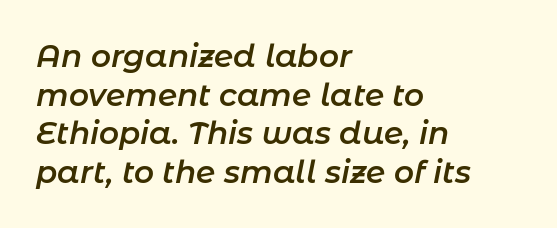
Nothing unusual about the tracking: characters are spaced as the font intends. Spacing verdict: proportional, widths tailored to each character. Italic: yes, the glyphs are oblique. The specimen omits any rule beneath the text block's lines. Semibold letterforms, between regular and bold. In terms of leading, this rendering sits right in the middle.
